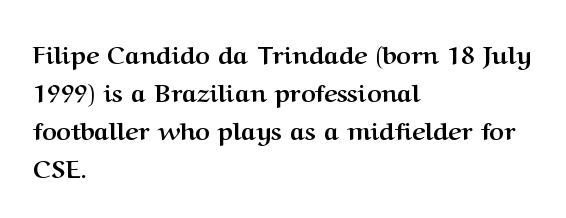
The image shows 25 px bold type, upright; set left-aligned, normal line spacing (1.52x), normal letter spacing, not underlined.
